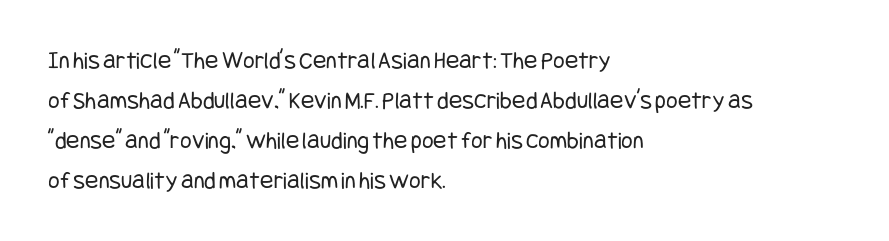
Q: Is the text bold? A: No.
Q: Is the text italic (slanted)? A: No, it is upright.
Q: Is the text underlined? A: No.
Q: How is the paragraph aligned? A: Left-aligned.
Q: Is the spacing between letters normal or unusually wide? A: Normal.
Q: Is the spacing between lines tight, normal or loose? A: Normal.
